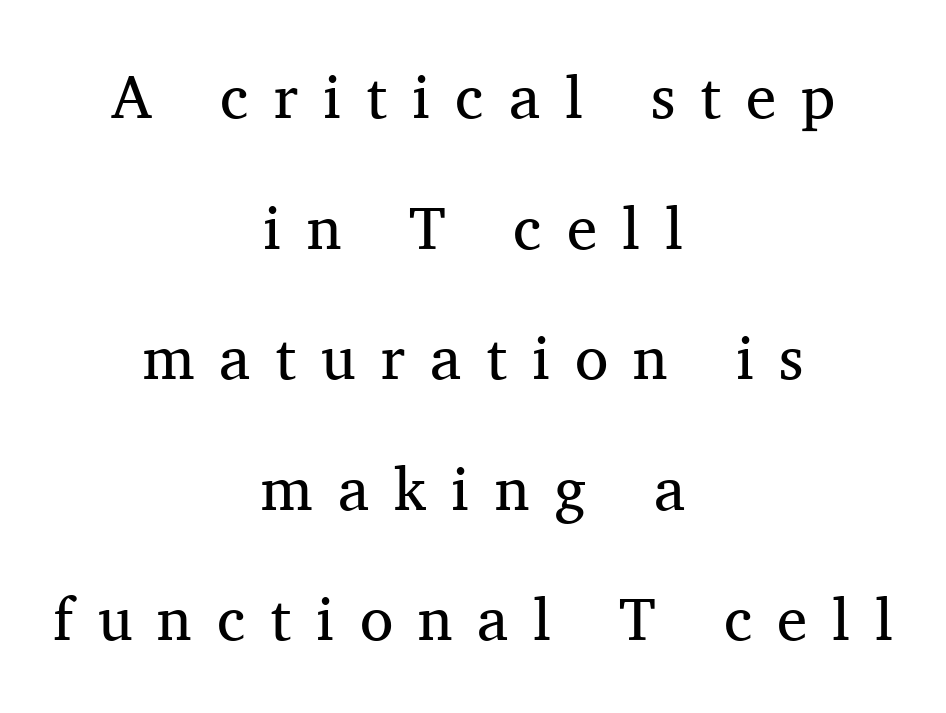
Each row of text sits above clean, open space. Is this a sans? No — the strokes have serifs. The lettering stays uniformly vertical, giving the passage a roman look. Is this a heavy cut? Hardly; it is regular or lighter. You could only call the tracking loose — the letters float apart. The rag falls on both sides of this text block equally.
